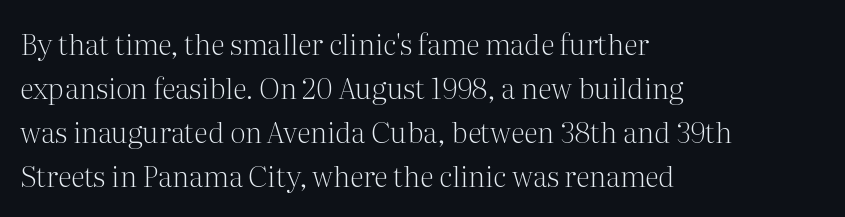
The image shows 29 px light serif type, upright; set left-aligned, normal line spacing (1.52x), normal letter spacing, not underlined; medium stroke contrast and a medium x-height.
